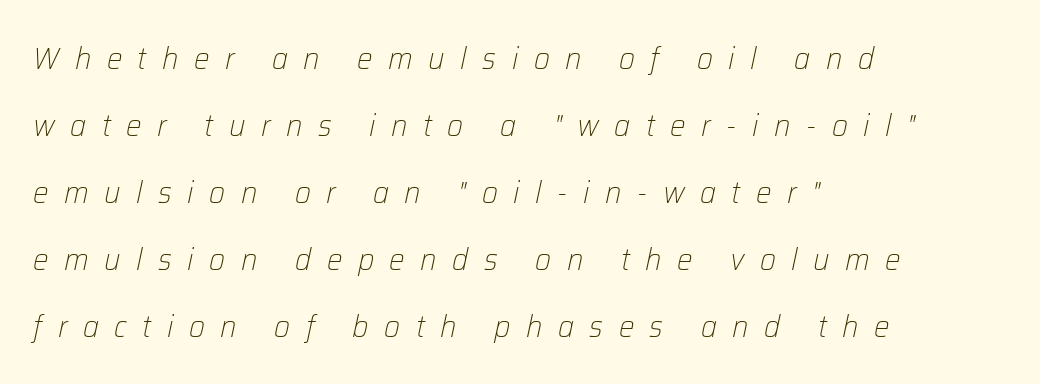
Is this a heavy cut? Hardly; it is regular or lighter. Underlining? Definitely not there. It's the slanting kind of type. Caption: expanded tracking, letters set apart.
